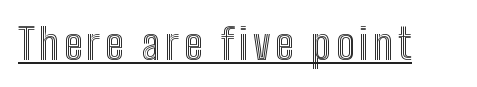
Glance below the letters and you will spot a drawn line. You could not count columns in this text — the font is proportionally spaced. Do the letters lean? They stand straight.
